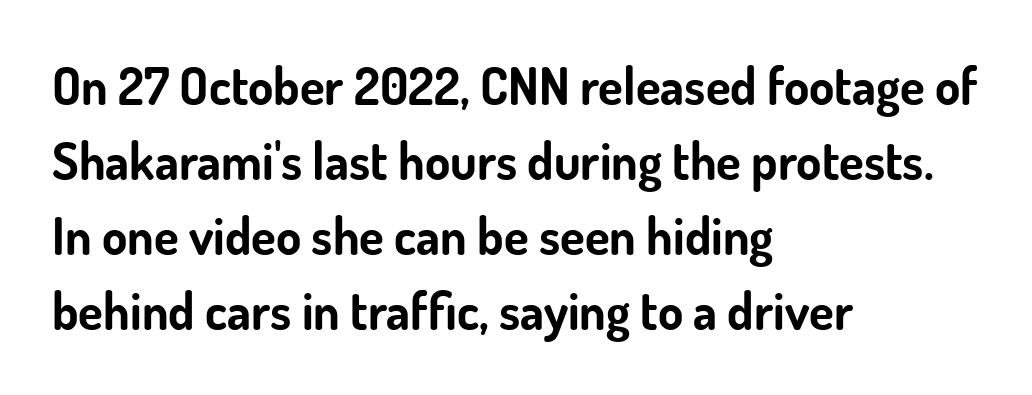
{"serif": "no", "italic": "no", "bold": "yes", "weight": "bold", "width": "normal", "stroke_contrast": "low", "x_height": "small", "monospaced": "no", "underline": "no", "align": "left", "line_spacing": "normal", "line_spacing_ratio": 1.47, "letter_spacing": "normal", "letter_spacing_em": 0.0, "glyph_px": 51}
